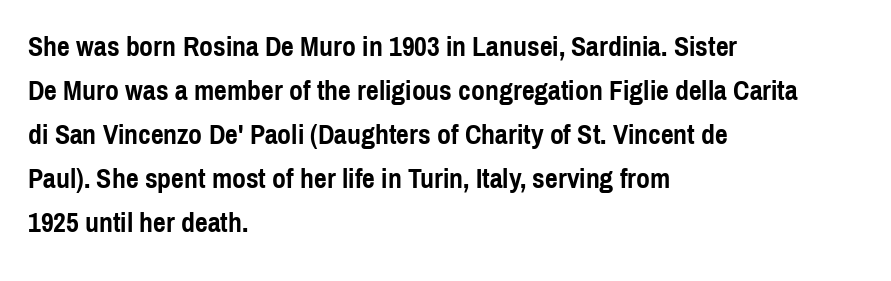
Upright lettering throughout. These lines carry a lot of weight — the face is fully bold. Typeset ragged right — the left edge is the straight one. I'd call this a sans setting — the letters go barefoot. How are the letters spaced? Ordinarily, with no added tracking. This sample keeps an unexceptional amount of space between lines.
